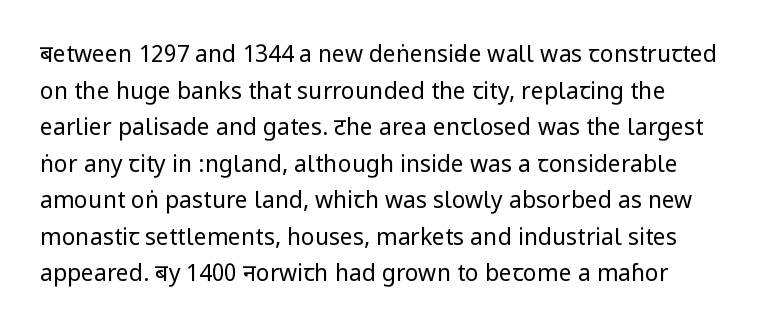
The image shows 23 px text type, upright; set normal line spacing (1.59x), normal letter spacing, not underlined.
